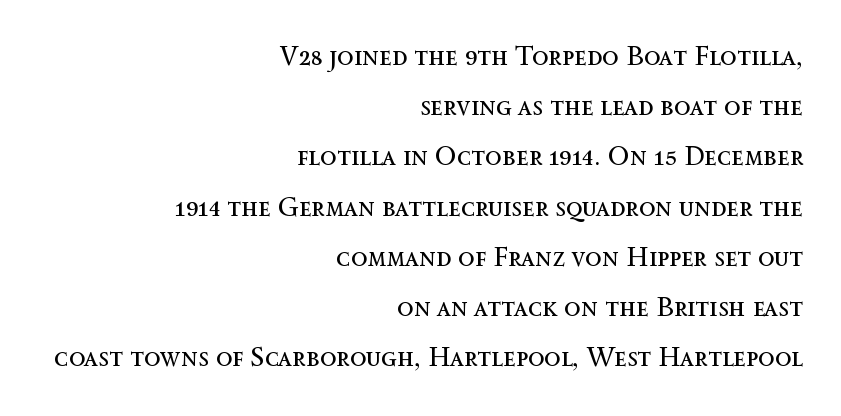
Stems and bowls with no extra thickness — not bold. You could call the tracking neutral — neither tight nor loose. The axis of the letterforms is exactly vertical. One-word summary of the alignment: right.
